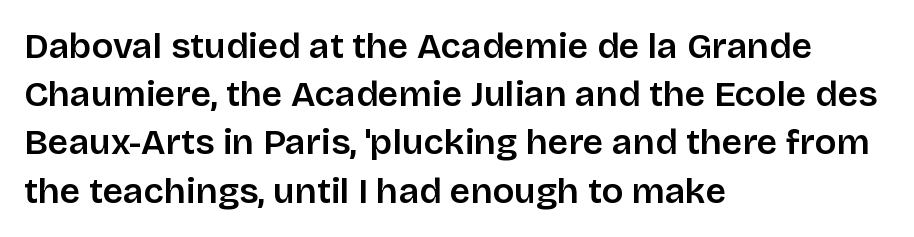
Standard letterfit; no display-style spreading of the glyphs. Does the leading feel generous? No, just average. One-word summary of the alignment: left. Typographically, this falls in the sans-serif category. The rendering uses natural spacing where letterforms have individual widths. The space directly below the letters is spotless.
